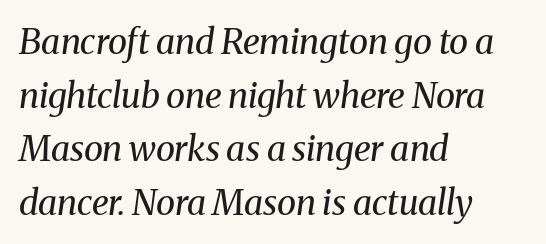
Each line starts at the same left margin while the right side varies. Letters have the restrained weight of plain body copy at most. The horizontal fit of the characters is conventional and even. Whoever set this chose a conventional vertical rhythm. The space directly below the letters is spotless.
